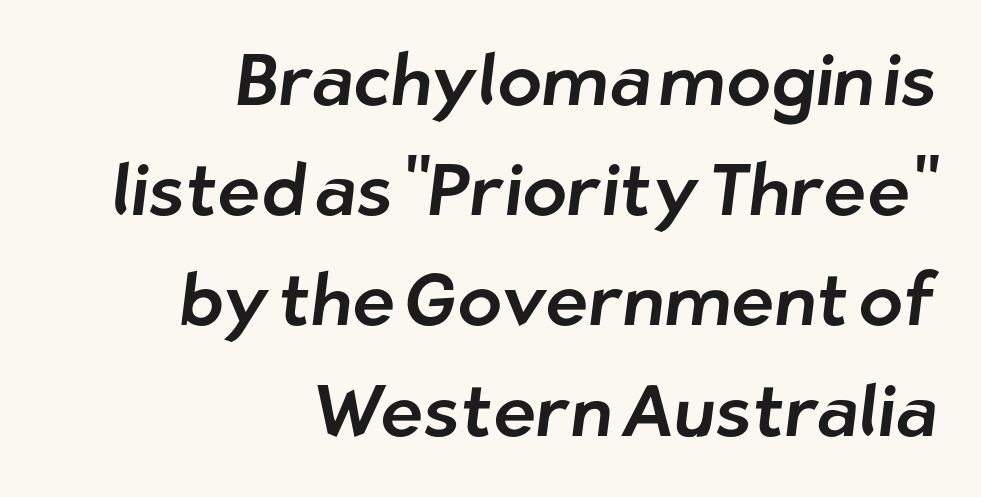
Q: Is the typeface a serif or a sans-serif typeface? A: Sans-serif.
Q: Is the text underlined? A: No.
Q: How is the paragraph aligned? A: Right-aligned.
Q: Is the spacing between letters normal or unusually wide? A: Normal.
Q: Is the spacing between lines tight, normal or loose? A: Normal.
Q: Width (condensed, normal, or wide)? A: Normal.
Q: Stroke contrast? A: Low.
Q: x-height? A: Medium.
Q: Monospaced? A: No.
